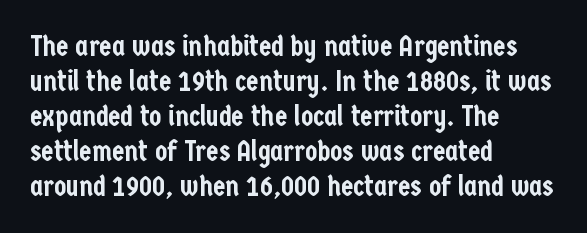
Q: Is the text italic (slanted)? A: No, it is upright.
Q: Is the typeface a serif or a sans-serif typeface? A: Sans-serif.
Q: Is the text underlined? A: No.
Q: How is the paragraph aligned? A: Left-aligned.
Q: Is the spacing between letters normal or unusually wide? A: Normal.
Q: Is the spacing between lines tight, normal or loose? A: Normal.
Q: Width (condensed, normal, or wide)? A: Condensed.
Q: Stroke contrast? A: Low.
Q: x-height? A: Medium.
Q: Monospaced? A: No.
